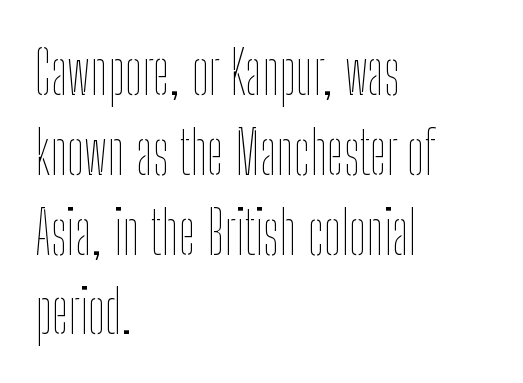
Notice how the stems are strictly vertical — no italics here. Lines of text with bare space underneath. Counters stay open thanks to moderate or lighter strokes. One-word summary of the alignment: left. Looks like regular typesetting: each glyph gets only the width it needs. The block of text has a typical density, with ordinary space between rows.
